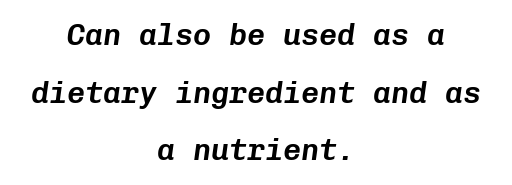
Q: Is the text italic (slanted)? A: Yes, it leans right by about 8 degrees.
Q: Is the text underlined? A: No.
Q: How is the paragraph aligned? A: Centered.
Q: Is the spacing between letters normal or unusually wide? A: Normal.
Q: Is the spacing between lines tight, normal or loose? A: Loose.
Q: Width (condensed, normal, or wide)? A: Normal.
Q: Stroke contrast? A: Low.
Q: x-height? A: Medium.
Q: Monospaced? A: Yes.
